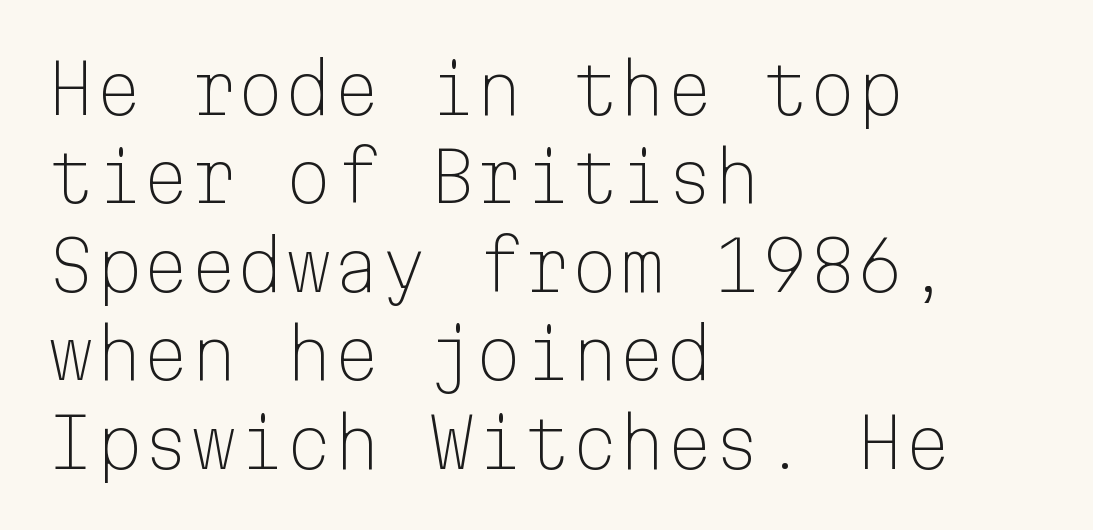
The image shows 68 px light sans-serif type, upright, monospaced; set left-aligned, normal line spacing (1.3x), normal letter spacing, not underlined; low stroke contrast and a medium x-height.
